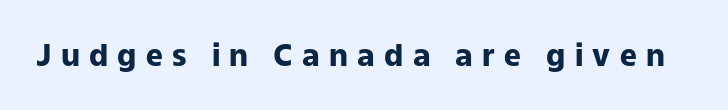
Is this a fixed-width face? No — the glyphs have proportional, varying widths. Lines of text with bare space underneath. The rendering shows plain stroke endings on the letterforms — a sans-serif design. Look at the tracking — it's clearly loosened, letters drifting apart. Pretty heavy lettering here — definitely bold.
